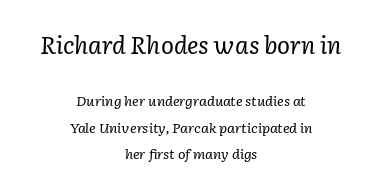
Q: Is the text bold? A: No.
Q: Is the text italic (slanted)? A: Yes, it leans right by about 2 degrees.
Q: Is the text underlined? A: No.
Q: How is the paragraph aligned? A: Centered.
Q: Is the spacing between letters normal or unusually wide? A: Normal.
Q: Which block of text is set in a larger size, the first (top) or the second (bottom)? A: The first (top) one.
